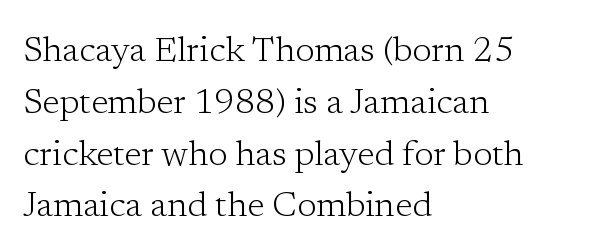
{"serif": "yes", "italic": "no", "bold": "no", "weight": "light", "width": "normal", "stroke_contrast": "low", "x_height": "medium", "monospaced": "no", "underline": "no", "align": "left", "line_spacing": "normal", "line_spacing_ratio": 1.48, "letter_spacing": "normal", "letter_spacing_em": 0.0, "glyph_px": 35}
